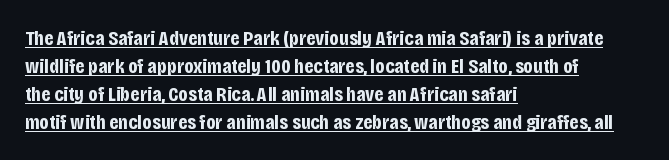
Q: Is the text bold? A: Yes.
Q: Is the text italic (slanted)? A: No, it is upright.
Q: Is the text underlined? A: Yes.
Q: How is the paragraph aligned? A: Left-aligned.
Q: Is the spacing between letters normal or unusually wide? A: Normal.
Q: Is the spacing between lines tight, normal or loose? A: Normal.
